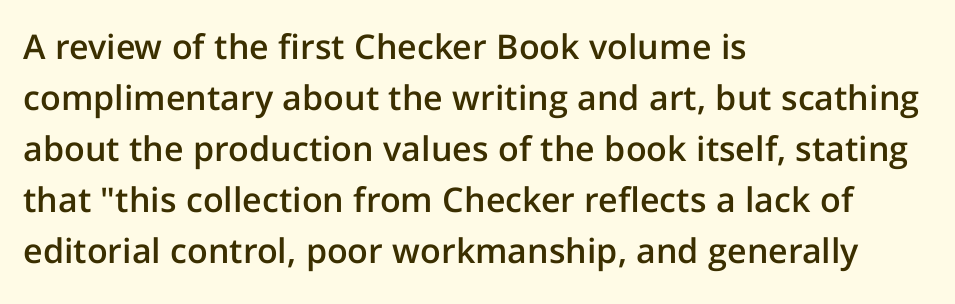
The image shows 34 px semibold sans-serif type, upright; set left-aligned, normal line spacing (1.5x), normal letter spacing, not underlined; low stroke contrast and a medium x-height.
